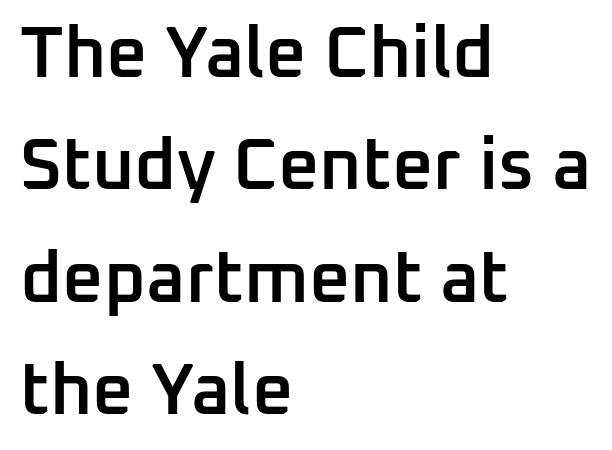
The image shows 72 px semibold sans-serif type, upright; set left-aligned, normal line spacing (1.56x), normal letter spacing, not underlined; low stroke contrast and a medium x-height.
